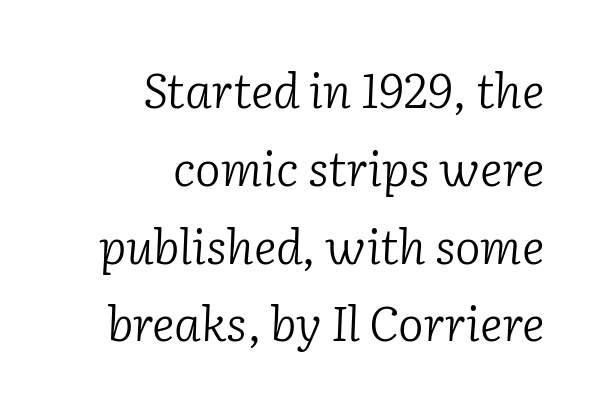
A quiet, ordinary-to-light weight characterises the typeface. A serif font was chosen for this passage. Where is the straight margin? On the right. Proportional: the letters do not fall into vertical columns.
